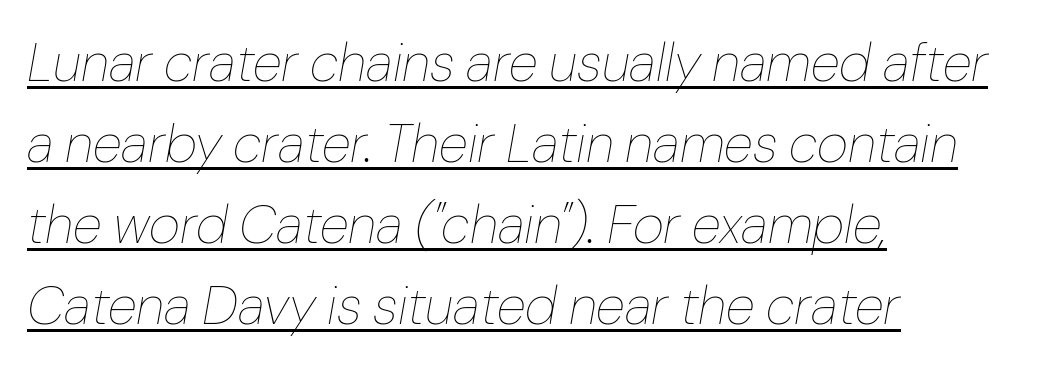
Q: Is the text bold? A: No.
Q: Is the text italic (slanted)? A: Yes, it leans right by about 10 degrees.
Q: Is the text underlined? A: Yes.
Q: How is the paragraph aligned? A: Left-aligned.
Q: Is the spacing between letters normal or unusually wide? A: Normal.
Q: Is the spacing between lines tight, normal or loose? A: Normal.
Q: Width (condensed, normal, or wide)? A: Normal.
Q: Stroke contrast? A: Low.
Q: x-height? A: Medium.
Q: Monospaced? A: No.
